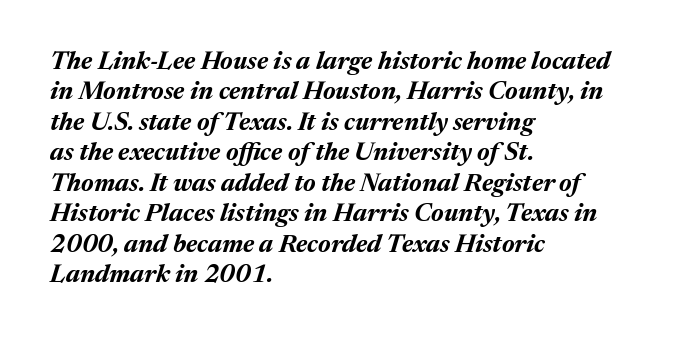
The area under the type is left untouched. Alignment: flush left. The strokes are fattened all the way to bold. Short note: letters normally spaced.
